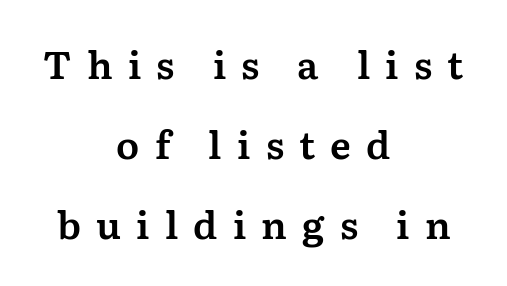
The image shows 38 px serif type, upright; set centered, loose line spacing (2.11x), unusually wide letter spacing (+0.4 em), not underlined; medium stroke contrast and a medium x-height.
